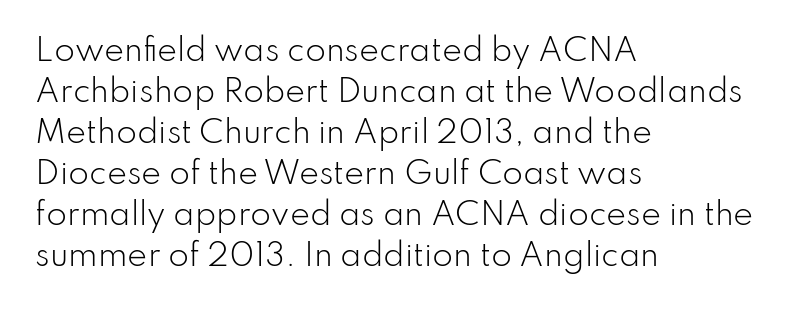
The image shows 30 px light sans-serif type, upright; set left-aligned, normal line spacing (1.37x), normal letter spacing, not underlined; low stroke contrast and a small x-height.
